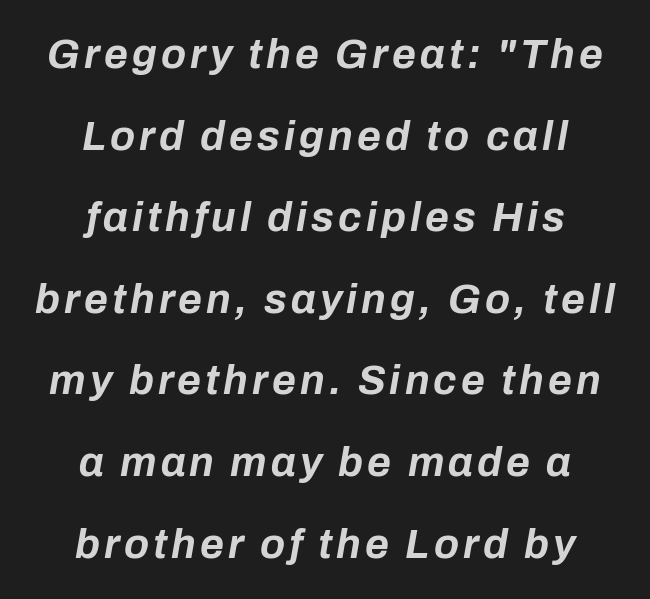
The image shows 41 px bold type, italic (leaning right); set centered, loose line spacing (1.99x), not underlined; low stroke contrast and a medium x-height.
